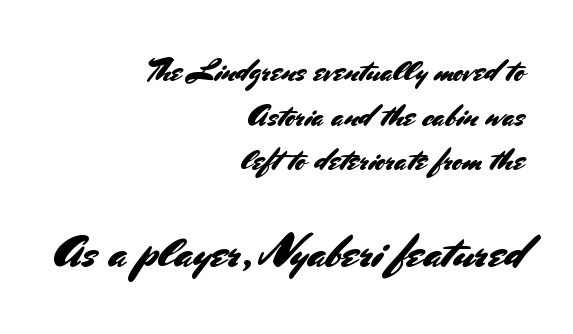
The image shows 46 px sans-serif type; set right-aligned, normal line spacing (1.44x), normal letter spacing, not underlined; the second (bottom) block is 1.48x larger; medium stroke contrast and a small x-height.
